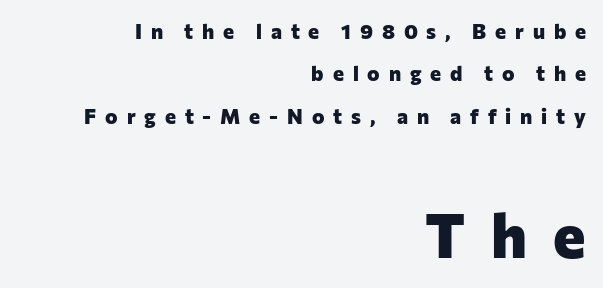
The more generous point size was reserved for the lower chunk. Proportional: the letters do not fall into vertical columns. Short and long lines alike share a common ending point at right. Words float on clear page, feet unadorned.
